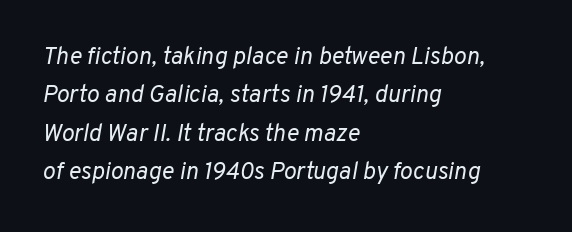
Q: Is the text bold? A: No.
Q: Is the text italic (slanted)? A: Yes, it leans right by about 10 degrees.
Q: Is the text underlined? A: No.
Q: How is the paragraph aligned? A: Left-aligned.
Q: Is the spacing between letters normal or unusually wide? A: Normal.
Q: Is the spacing between lines tight, normal or loose? A: Normal.
